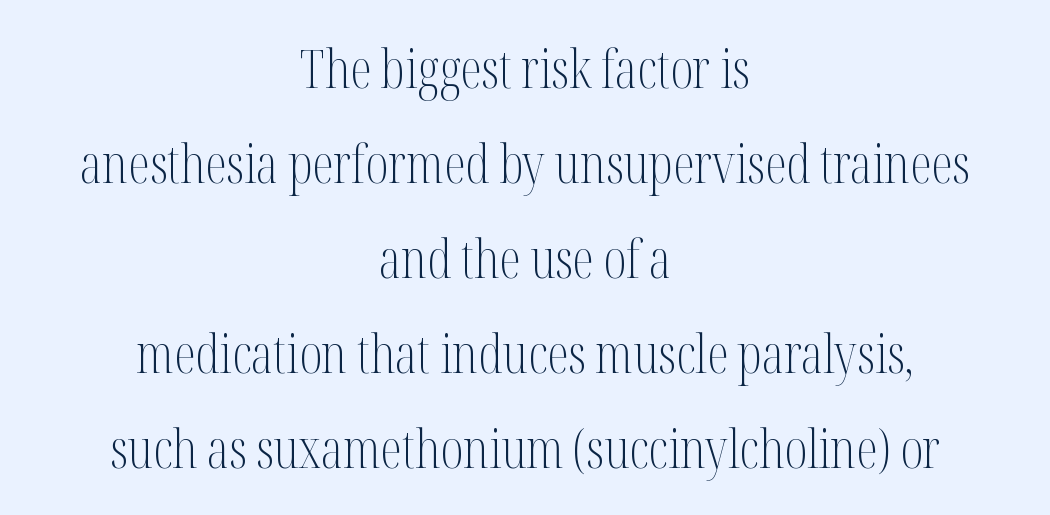
Q: Is the text bold? A: No.
Q: Is the text italic (slanted)? A: No, it is upright.
Q: Is the typeface a serif or a sans-serif typeface? A: Serif.
Q: Is the text underlined? A: No.
Q: How is the paragraph aligned? A: Centered.
Q: Is the spacing between letters normal or unusually wide? A: Normal.
Q: Width (condensed, normal, or wide)? A: Condensed.
Q: Stroke contrast? A: Medium.
Q: x-height? A: Medium.
Q: Monospaced? A: No.
